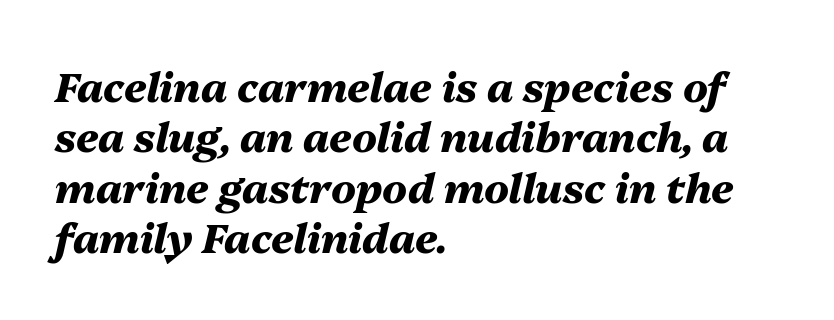
This sample has the flowing, uneven cadence of proportional lettering. The type is set solid horizontally, with unmodified tracking. Which margin do the lines hug? The left one — the right edge is uneven. Clear beneath every line of the passage. This is oblique type, the kind used for emphasis or titles. Its strokes are broad and dark, the hallmark of bold type.
